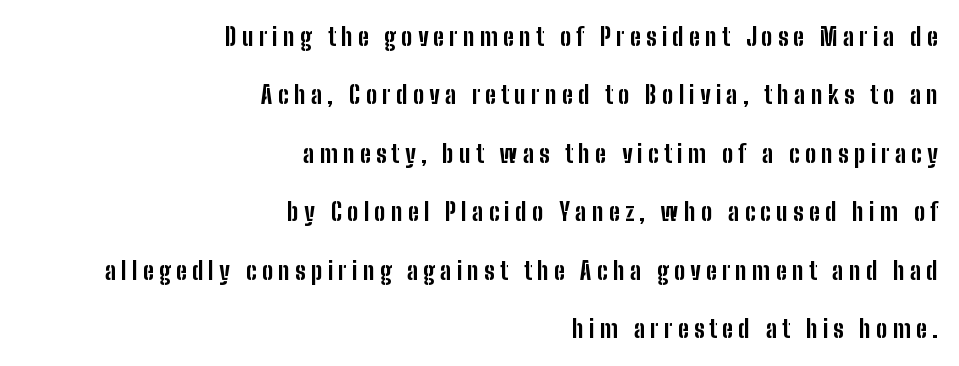
The image shows 25 px bold type, upright; set right-aligned, loose line spacing (2.34x), unusually wide letter spacing (+0.21 em), not underlined.
